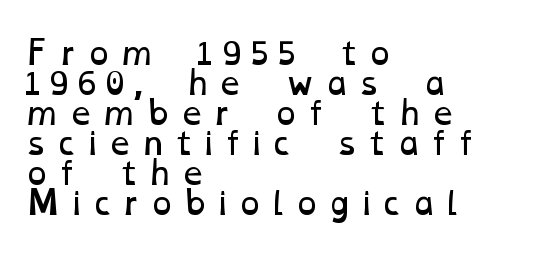
The image shows 31 px regular-weight, wide type; set left-aligned, tight line spacing (0.97x), unusually wide letter spacing (+0.24 em), not underlined; low stroke contrast and a medium x-height.
